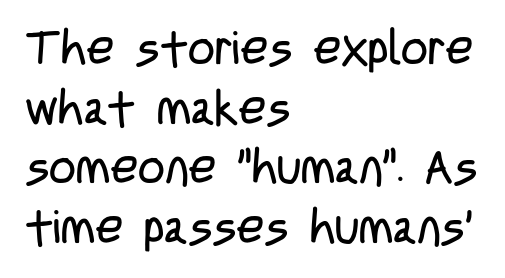
Q: Is the text bold? A: No.
Q: Is the text italic (slanted)? A: No, it is upright.
Q: Is the typeface a serif or a sans-serif typeface? A: Sans-serif.
Q: Is the text underlined? A: No.
Q: How is the paragraph aligned? A: Left-aligned.
Q: Is the spacing between letters normal or unusually wide? A: Normal.
Q: Is the spacing between lines tight, normal or loose? A: Normal.
Q: Width (condensed, normal, or wide)? A: Condensed.
Q: Stroke contrast? A: Low.
Q: x-height? A: Large.
Q: Monospaced? A: No.
